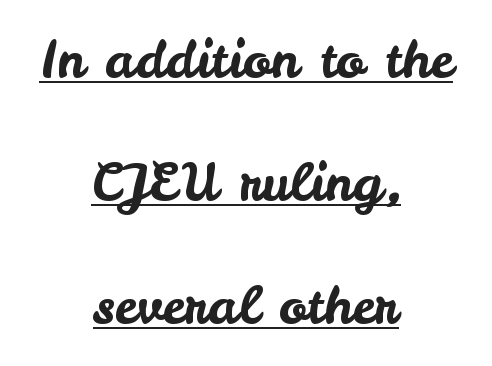
The image shows 52 px sans-serif type; set centered, loose line spacing (2.37x), normal letter spacing, underlined; low stroke contrast and a small x-height.
